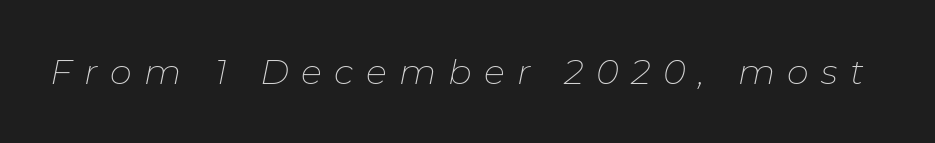
Q: Is the text bold? A: No.
Q: Is the text italic (slanted)? A: Yes, it leans right by about 11 degrees.
Q: Is the text underlined? A: No.
Q: Is the spacing between letters normal or unusually wide? A: Unusually wide.
Q: Width (condensed, normal, or wide)? A: Normal.
Q: Stroke contrast? A: Low.
Q: x-height? A: Medium.
Q: Monospaced? A: No.
